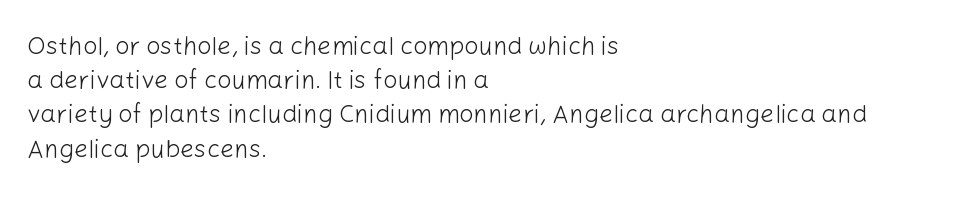
Q: Is the text bold? A: No.
Q: Is the text italic (slanted)? A: No, it is upright.
Q: Is the text underlined? A: No.
Q: How is the paragraph aligned? A: Left-aligned.
Q: Is the spacing between letters normal or unusually wide? A: Normal.
Q: Is the spacing between lines tight, normal or loose? A: Normal.
